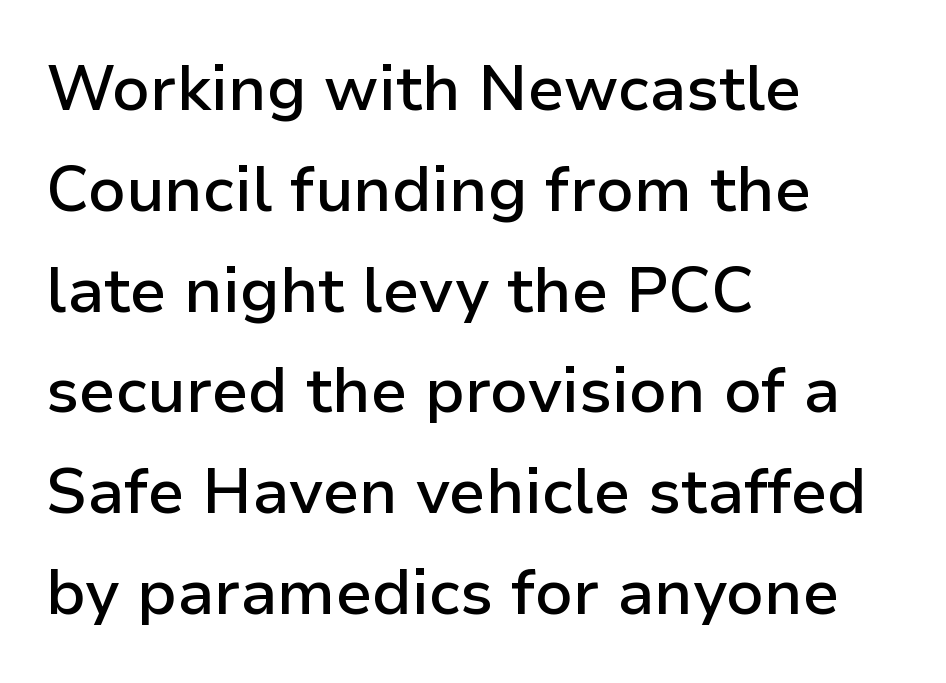
Q: Is the text bold? A: Semi-bold.
Q: Is the text italic (slanted)? A: No, it is upright.
Q: Is the typeface a serif or a sans-serif typeface? A: Sans-serif.
Q: Is the text underlined? A: No.
Q: How is the paragraph aligned? A: Left-aligned.
Q: Is the spacing between letters normal or unusually wide? A: Normal.
Q: Is the spacing between lines tight, normal or loose? A: Normal.
Q: Width (condensed, normal, or wide)? A: Normal.
Q: Stroke contrast? A: Low.
Q: x-height? A: Medium.
Q: Monospaced? A: No.
